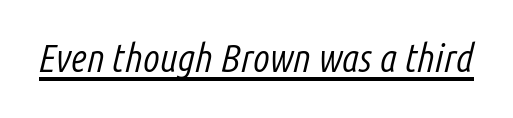
{"italic": "yes", "lean": "right", "slant_degrees": 14, "bold": "no", "weight": "light", "width": "condensed", "stroke_contrast": "low", "x_height": "medium", "monospaced": "no", "underline": "yes", "letter_spacing": "normal", "letter_spacing_em": 0.0, "glyph_px": 39}
